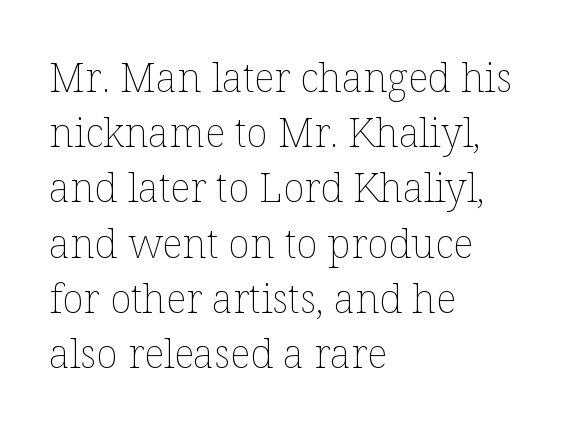
The image shows 40 px thin type, upright; set left-aligned, normal line spacing (1.38x), normal letter spacing, not underlined; low stroke contrast and a medium x-height.
